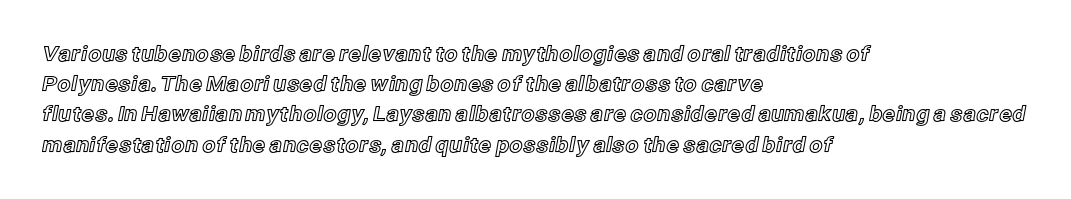
{"underline": "no", "align": "left", "line_spacing": "normal", "line_spacing_ratio": 1.44, "letter_spacing": "normal", "letter_spacing_em": 0.0, "glyph_px": 21}
